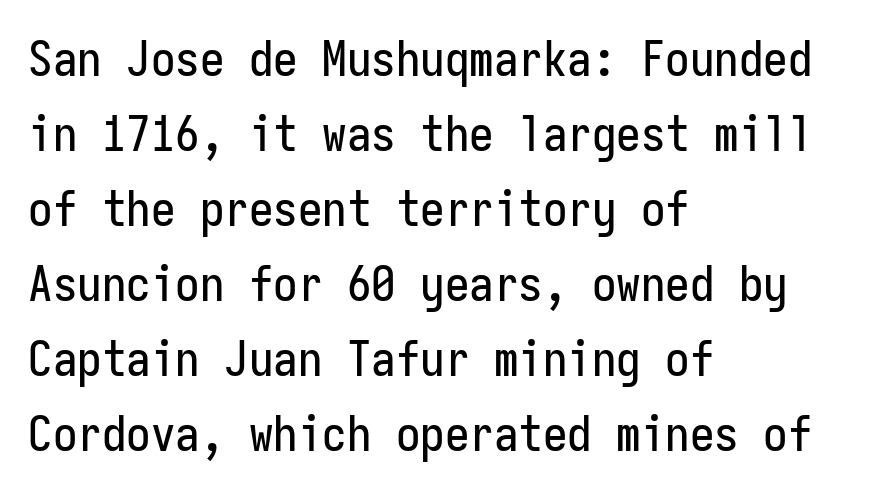
Q: Is the text italic (slanted)? A: No, it is upright.
Q: Is the typeface a serif or a sans-serif typeface? A: Sans-serif.
Q: Is the text underlined? A: No.
Q: How is the paragraph aligned? A: Left-aligned.
Q: Is the spacing between letters normal or unusually wide? A: Normal.
Q: Is the spacing between lines tight, normal or loose? A: Normal.
Q: Width (condensed, normal, or wide)? A: Condensed.
Q: Stroke contrast? A: Low.
Q: x-height? A: Medium.
Q: Monospaced? A: Yes.
